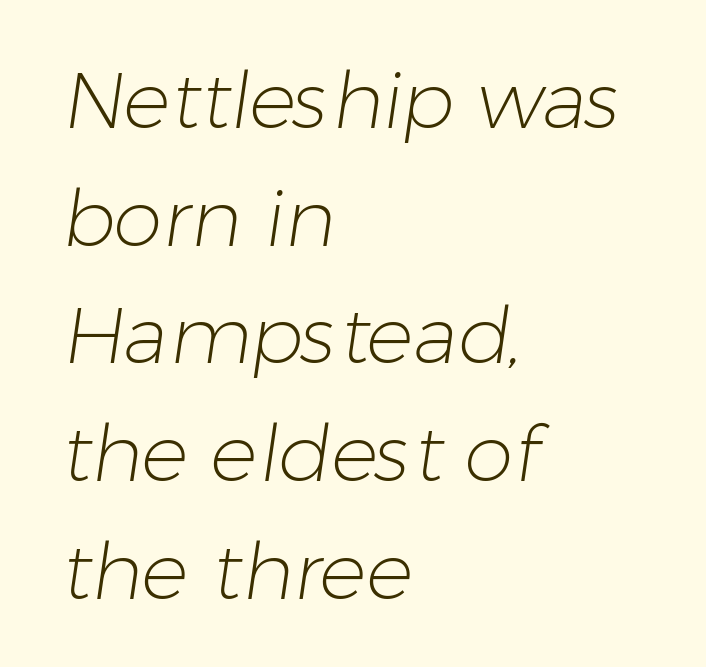
In terms of letterform style, serifs are entirely absent. Short and long lines alike share a common starting point at left. The letters advance in unequal steps, a hallmark of proportional type. The type is set solid horizontally, with unmodified tracking. The block of text has a typical density, with ordinary space between rows.
